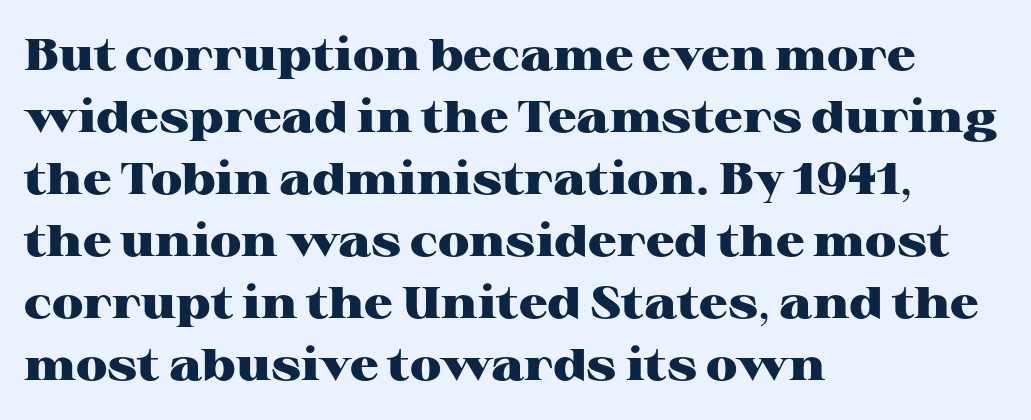
The image shows 45 px heavy, wide serif type, upright; set left-aligned, normal line spacing (1.38x), normal letter spacing, not underlined; high stroke contrast and a medium x-height.
